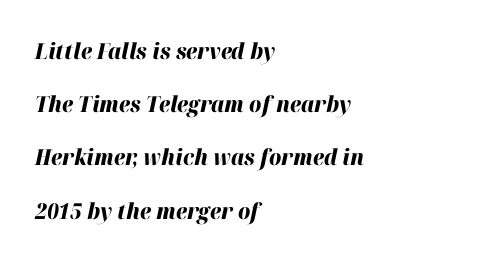
Q: Is the text bold? A: Yes.
Q: Is the text italic (slanted)? A: Yes, it leans right by about 12 degrees.
Q: Is the text underlined? A: No.
Q: How is the paragraph aligned? A: Left-aligned.
Q: Is the spacing between letters normal or unusually wide? A: Normal.
Q: Is the spacing between lines tight, normal or loose? A: Loose.
